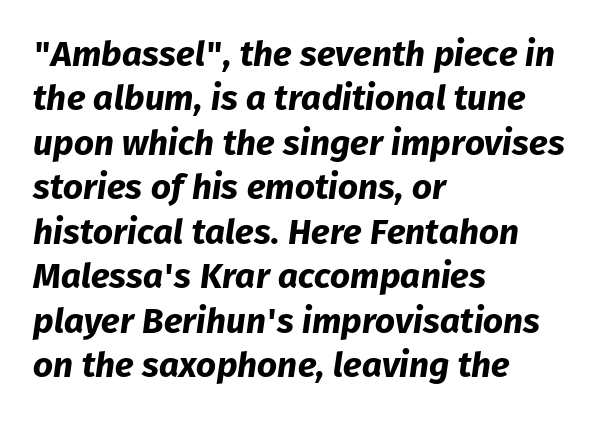
Q: Is the text bold? A: Yes.
Q: Is the text italic (slanted)? A: Yes, it leans right by about 8 degrees.
Q: Is the text underlined? A: No.
Q: How is the paragraph aligned? A: Left-aligned.
Q: Is the spacing between letters normal or unusually wide? A: Normal.
Q: Is the spacing between lines tight, normal or loose? A: Normal.
Q: Width (condensed, normal, or wide)? A: Normal.
Q: Stroke contrast? A: Low.
Q: x-height? A: Medium.
Q: Monospaced? A: No.
